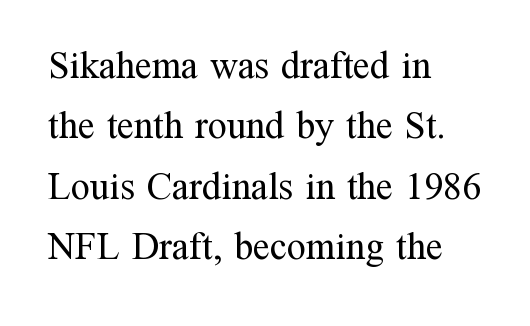
Q: Is the text bold? A: No.
Q: Is the text italic (slanted)? A: No, it is upright.
Q: Is the typeface a serif or a sans-serif typeface? A: Serif.
Q: Is the text underlined? A: No.
Q: How is the paragraph aligned? A: Left-aligned.
Q: Is the spacing between letters normal or unusually wide? A: Normal.
Q: Is the spacing between lines tight, normal or loose? A: Normal.
Q: Width (condensed, normal, or wide)? A: Normal.
Q: Stroke contrast? A: Medium.
Q: x-height? A: Medium.
Q: Monospaced? A: No.
